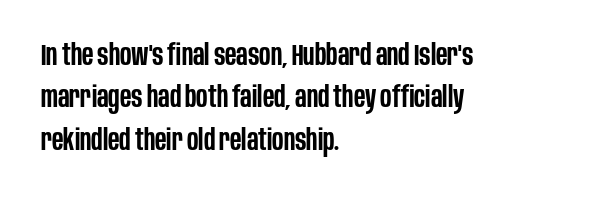
{"serif": "no", "italic": "no", "bold": "semi", "weight": "semibold", "width": "condensed", "stroke_contrast": "low", "x_height": "large", "monospaced": "no", "underline": "no", "align": "left", "line_spacing": "normal", "line_spacing_ratio": 1.46, "letter_spacing": "normal", "letter_spacing_em": 0.0, "glyph_px": 29}
